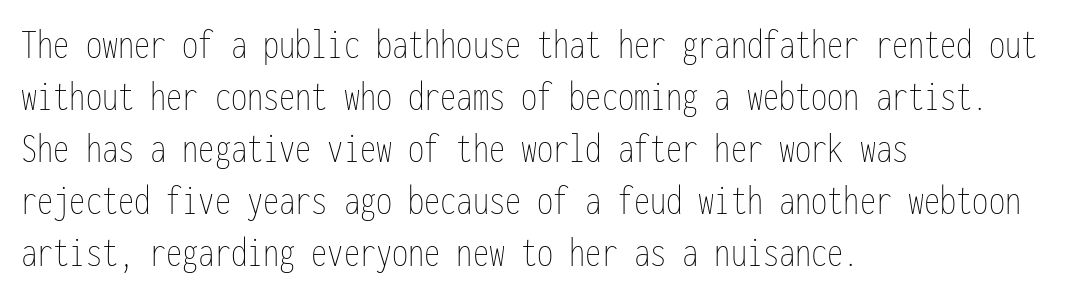
The image shows 43 px thin, condensed type, upright, monospaced; set left-aligned, line spacing 1.21x, normal letter spacing, not underlined; low stroke contrast and a medium x-height.
